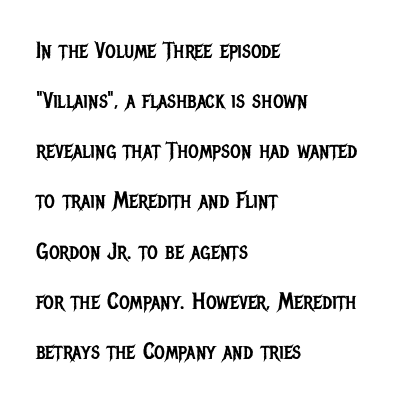
Q: Is the text bold? A: No.
Q: Is the text italic (slanted)? A: No, it is upright.
Q: Is the text underlined? A: No.
Q: How is the paragraph aligned? A: Left-aligned.
Q: Is the spacing between letters normal or unusually wide? A: Normal.
Q: Is the spacing between lines tight, normal or loose? A: Loose.
